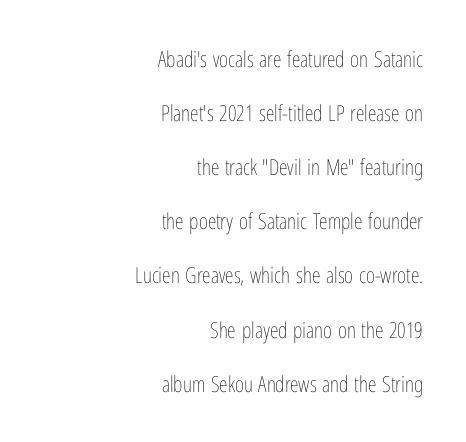
This sample is right-justified, so line beginnings fall wherever the words allow. Compared with a typical body face, this is equally light or lighter still. This is the regular roman posture of the typeface. This rendering leaves character spacing at its baseline value. The passage shown is not underscored anywhere. This block would shrink considerably if given ordinary leading; it's expanded now.
